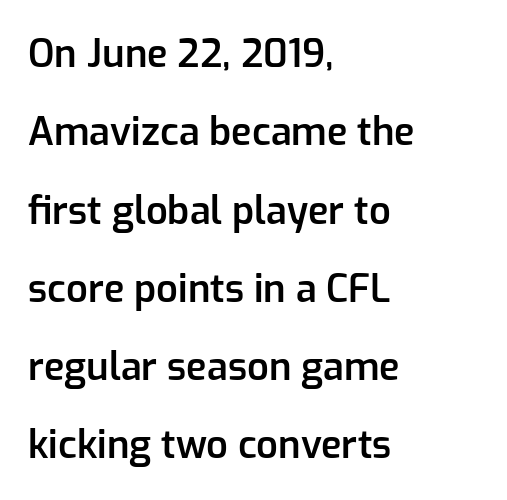
{"serif": "no", "italic": "no", "bold": "semi", "weight": "semibold", "width": "normal", "stroke_contrast": "low", "x_height": "medium", "monospaced": "no", "underline": "no", "align": "left", "line_spacing": "loose", "line_spacing_ratio": 2.06, "letter_spacing": "normal", "letter_spacing_em": 0.0, "glyph_px": 38}
